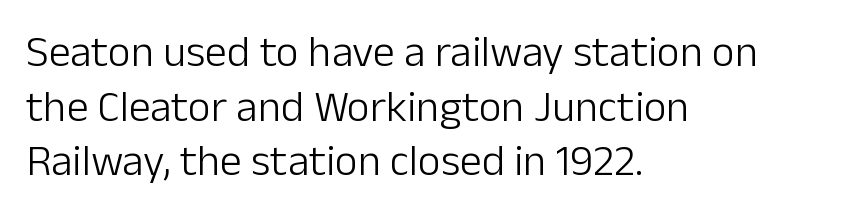
{"serif": "no", "italic": "no", "bold": "no", "weight": "light", "width": "normal", "stroke_contrast": "low", "x_height": "medium", "monospaced": "no", "underline": "no", "align": "left", "line_spacing_ratio": 1.24, "letter_spacing": "normal", "letter_spacing_em": 0.0, "glyph_px": 44}
